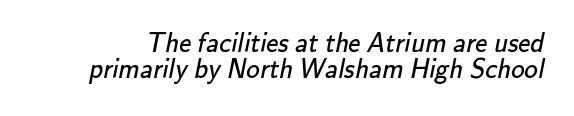
The image shows 27 px text type; set tight line spacing (0.95x), normal letter spacing, not underlined.
